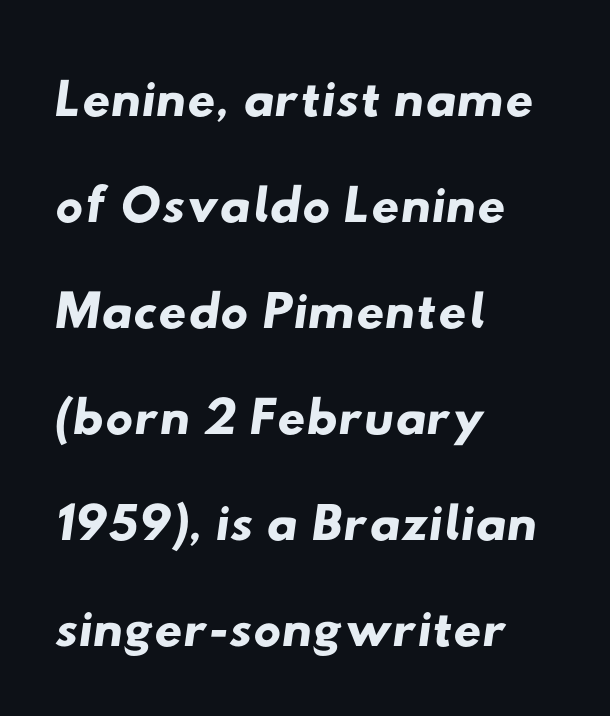
Q: Is the typeface a serif or a sans-serif typeface? A: Sans-serif.
Q: Is the text underlined? A: No.
Q: How is the paragraph aligned? A: Left-aligned.
Q: Is the spacing between letters normal or unusually wide? A: Normal.
Q: Is the spacing between lines tight, normal or loose? A: Normal.
Q: Width (condensed, normal, or wide)? A: Wide.
Q: Stroke contrast? A: Low.
Q: x-height? A: Small.
Q: Monospaced? A: No.
